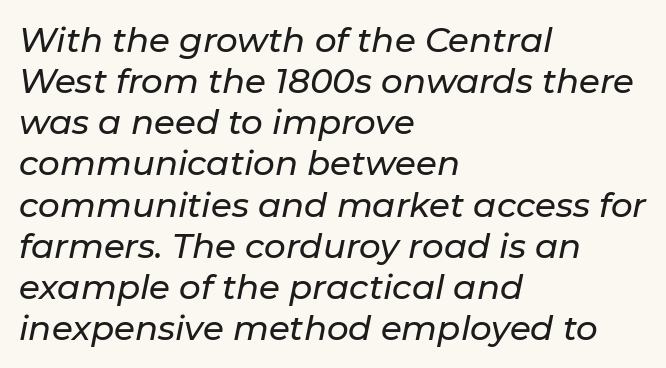
The passage shown is typed in a proportional face where columns would drift. Yep, that's italic — everything's leaning. Descenders hang freely into open space. One-word summary of the alignment: left.
